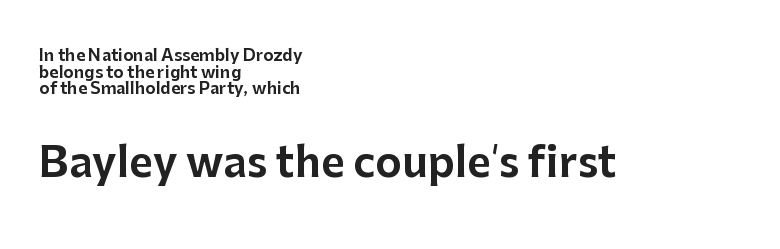
Does the type have serifs? No, each stem ends abruptly. Honestly, there is no underline to notice here at all. Each line starts at the same left margin while the right side varies. The letters advance in unequal steps, a hallmark of proportional type.
